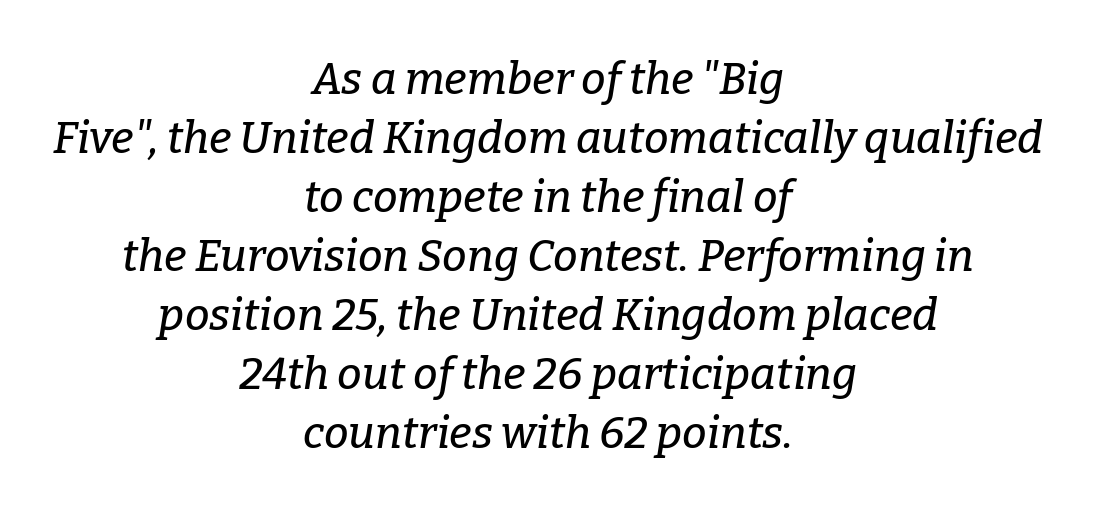
Q: Is the text italic (slanted)? A: Yes, it leans right by about 9 degrees.
Q: Is the typeface a serif or a sans-serif typeface? A: Serif.
Q: Is the text underlined? A: No.
Q: How is the paragraph aligned? A: Centered.
Q: Is the spacing between letters normal or unusually wide? A: Normal.
Q: Is the spacing between lines tight, normal or loose? A: Normal.
Q: Width (condensed, normal, or wide)? A: Normal.
Q: Stroke contrast? A: Low.
Q: x-height? A: Medium.
Q: Monospaced? A: No.
